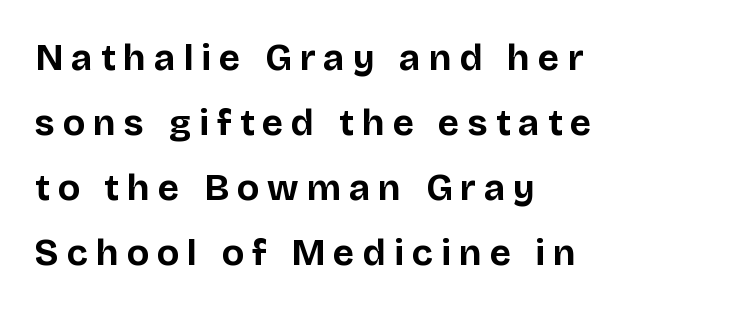
Descender tails drop into unmarked territory. Students, this is bold: see how much ink each stroke carries. Spacing verdict: proportional, widths tailored to each character. This is the regular roman posture of the typeface. The designer went with a sans here, leaving each stem footless.
